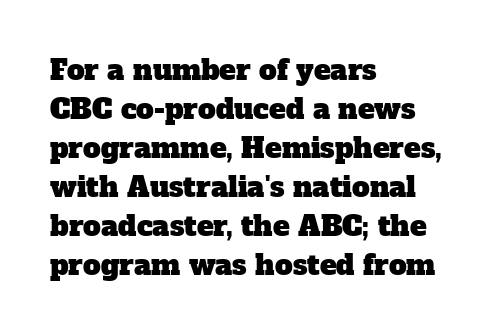
{"serif": "yes", "width": "normal", "stroke_contrast": "low", "x_height": "medium", "monospaced": "no", "underline": "no", "align": "left", "line_spacing": "normal", "line_spacing_ratio": 1.39, "letter_spacing": "normal", "letter_spacing_em": 0.0, "glyph_px": 28}
